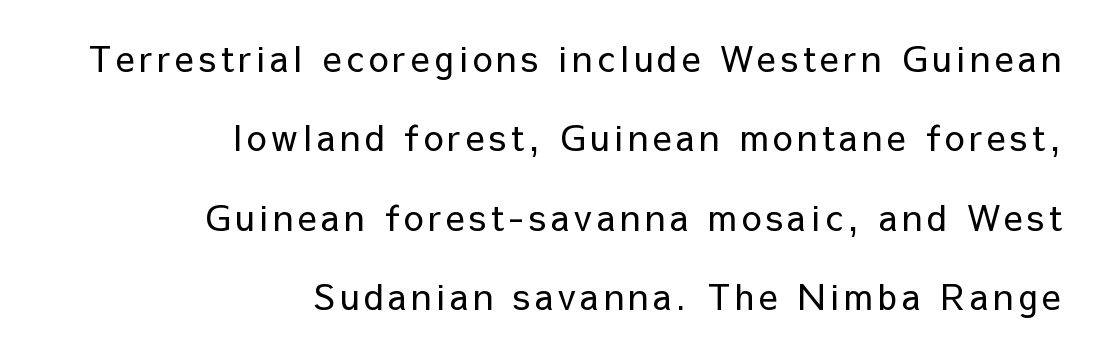
{"serif": "no", "italic": "no", "bold": "no", "weight": "regular", "width": "normal", "stroke_contrast": "low", "x_height": "medium", "monospaced": "no", "underline": "no", "align": "right", "line_spacing": "loose", "line_spacing_ratio": 2.27, "glyph_px": 35}
